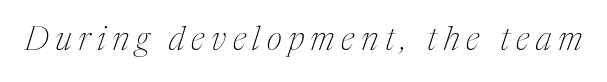
Q: Is the text bold? A: No.
Q: Is the text italic (slanted)? A: Yes, it leans right by about 17 degrees.
Q: Is the typeface a serif or a sans-serif typeface? A: Serif.
Q: Is the text underlined? A: No.
Q: Is the spacing between letters normal or unusually wide? A: Unusually wide.
Q: Width (condensed, normal, or wide)? A: Condensed.
Q: Stroke contrast? A: Medium.
Q: x-height? A: Medium.
Q: Monospaced? A: No.
